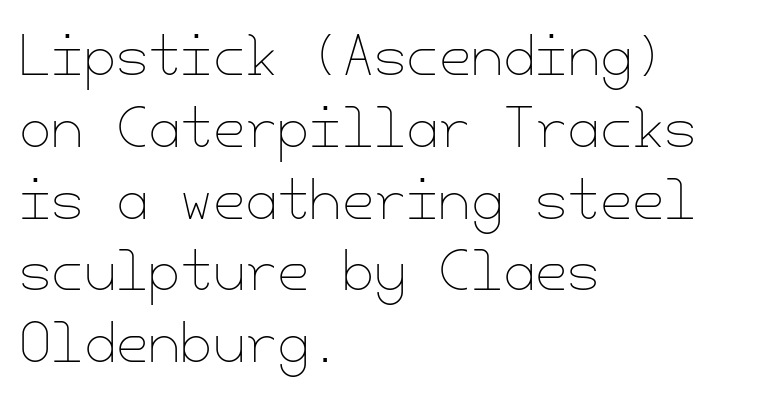
{"italic": "no", "bold": "no", "weight": "thin", "width": "normal", "stroke_contrast": "low", "x_height": "small", "underline": "no", "align": "left", "line_spacing": "normal", "line_spacing_ratio": 1.38, "letter_spacing": "normal", "letter_spacing_em": 0.0, "glyph_px": 52}
